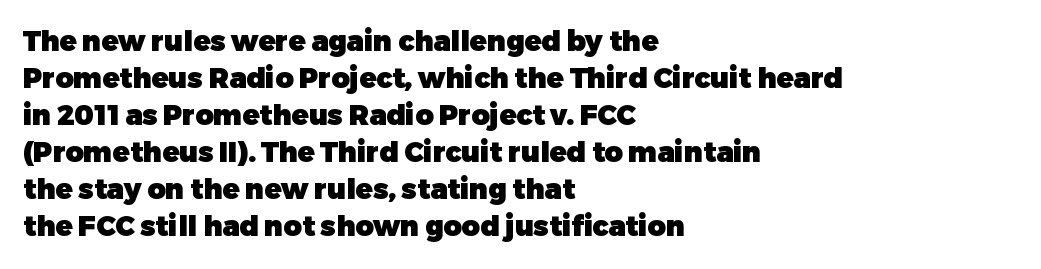
To sum up the face: it is a sans, with no serifs. Is this a fixed-width face? No — the glyphs have proportional, varying widths. Each line starts at the same left margin while the right side varies. Underline: absent.
